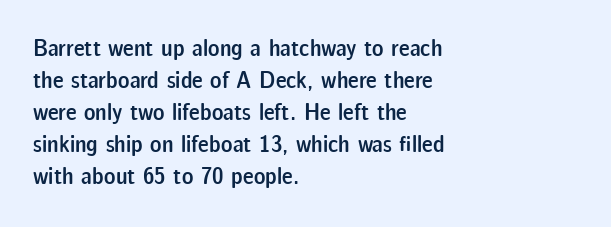
The image shows 24 px text type, upright; set left-aligned, normal line spacing (1.33x), normal letter spacing, not underlined.
